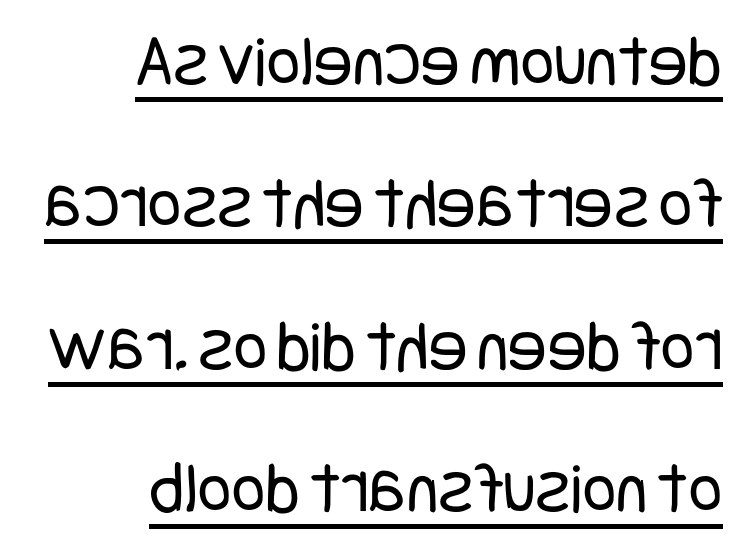
Check the space under the baseline: a stroke is drawn there. Summary of weight: not heavy and not bold. Look at the tracking — it's just the regular setting, nothing added. The type family on display is of the sans-serif kind. The line-height multiplier appears high, well above default.
